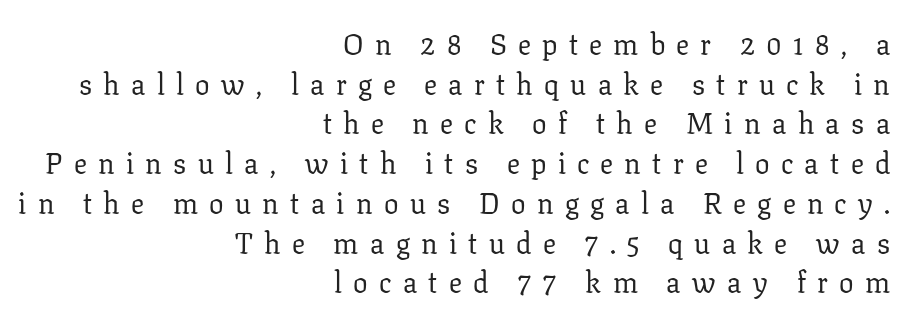
{"serif": "yes", "italic": "no", "bold": "no", "weight": "regular", "width": "normal", "stroke_contrast": "low", "x_height": "medium", "monospaced": "no", "underline": "no", "align": "right", "line_spacing": "normal", "line_spacing_ratio": 1.37, "letter_spacing": "wide", "letter_spacing_em": 0.39, "glyph_px": 29}
